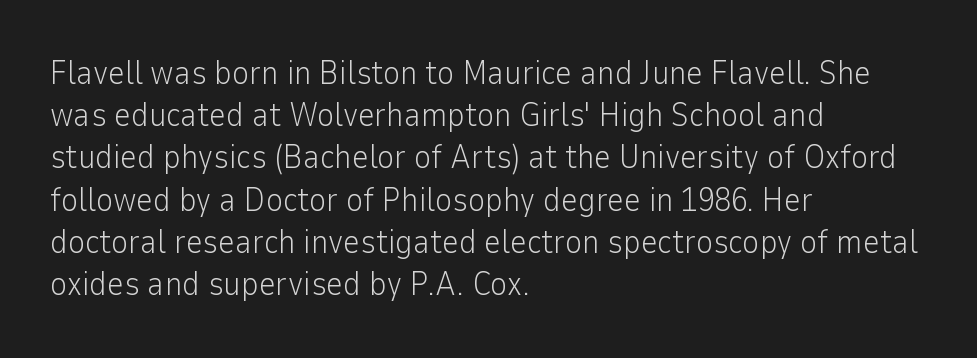
No extra tracking has been applied to these lines. Does the copy run flush right? No — it runs flush left. Evenly set lines give the paragraph a standard silhouette. You can tell from the bare stems that sans-serif type was used. Each letter keeps its own natural width here, so spacing adapts to shape. Counters stay open thanks to moderate or lighter strokes.
